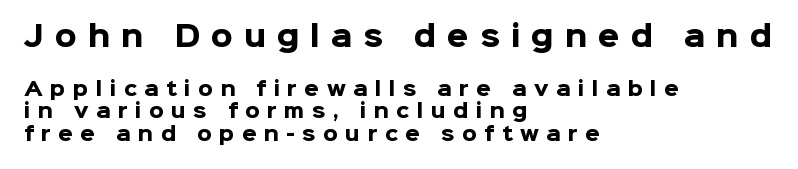
Q: Is the text bold? A: Yes.
Q: Is the text italic (slanted)? A: No, it is upright.
Q: Is the typeface a serif or a sans-serif typeface? A: Sans-serif.
Q: Is the text underlined? A: No.
Q: How is the paragraph aligned? A: Left-aligned.
Q: Is the spacing between letters normal or unusually wide? A: Unusually wide.
Q: Which block of text is set in a larger size, the first (top) or the second (bottom)? A: The first (top) one.
Q: Width (condensed, normal, or wide)? A: Normal.
Q: Stroke contrast? A: Low.
Q: x-height? A: Medium.
Q: Monospaced? A: No.
